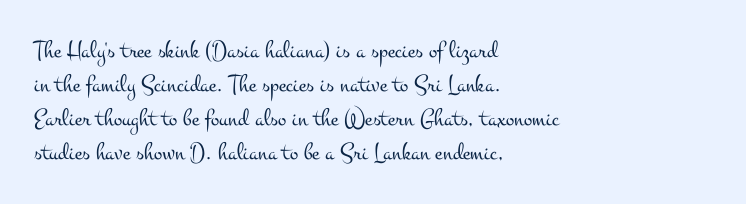
The image shows 25 px text type; set left-aligned, normal line spacing (1.36x), normal letter spacing, not underlined.
